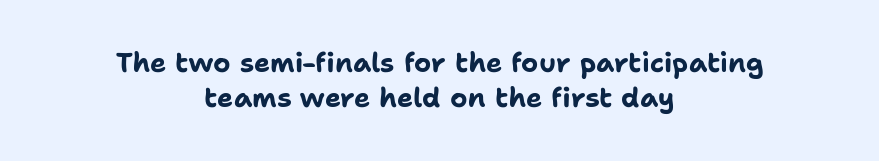
Tracking value appears to be zero — textbook default spacing. A roman cut, with each character standing at attention. One glance says typical: line gaps are just what's usual. Rule under the text: the space is simply empty. Typesetter's note: full bold, strokes at maximum text heaviness.
